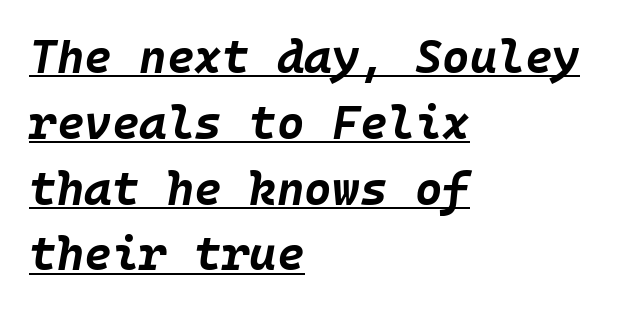
The image shows 47 px bold type, italic (leaning right); set left-aligned, normal line spacing (1.4x), normal letter spacing, underlined; low stroke contrast and a large x-height.
